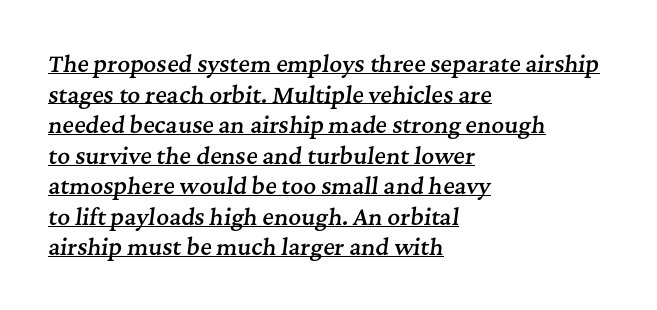
The image shows 22 px text type, italic (leaning right); set left-aligned, normal line spacing (1.39x), normal letter spacing, underlined.
